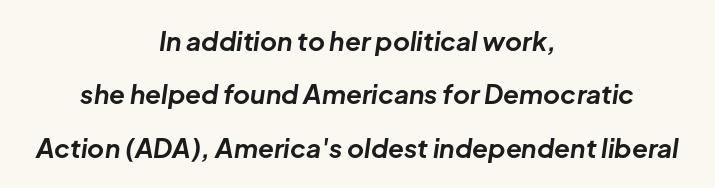
Q: Is the text bold? A: Yes.
Q: Is the text italic (slanted)? A: Yes, it leans right by about 8 degrees.
Q: Is the text underlined? A: No.
Q: How is the paragraph aligned? A: Centered.
Q: Is the spacing between letters normal or unusually wide? A: Normal.
Q: Is the spacing between lines tight, normal or loose? A: Loose.
